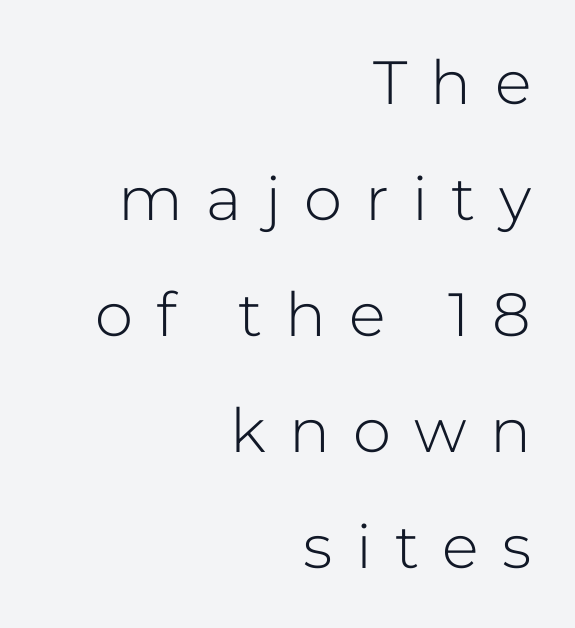
The image shows 61 px light sans-serif type, upright; set right-aligned, loose line spacing (1.9x), unusually wide letter spacing (+0.38 em), not underlined; low stroke contrast and a medium x-height.
